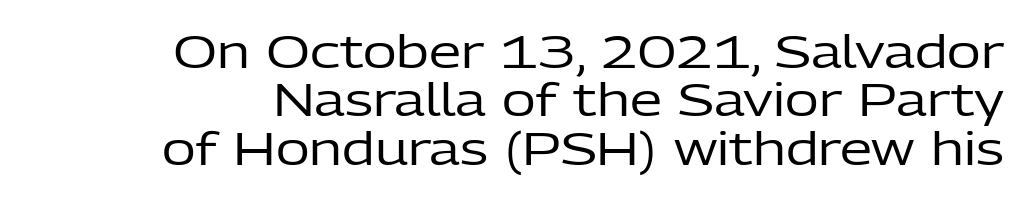
Q: Is the text bold? A: No.
Q: Is the text italic (slanted)? A: No, it is upright.
Q: Is the typeface a serif or a sans-serif typeface? A: Sans-serif.
Q: Is the text underlined? A: No.
Q: How is the paragraph aligned? A: Right-aligned.
Q: Is the spacing between letters normal or unusually wide? A: Normal.
Q: Is the spacing between lines tight, normal or loose? A: Tight.
Q: Width (condensed, normal, or wide)? A: Normal.
Q: Stroke contrast? A: Low.
Q: x-height? A: Medium.
Q: Monospaced? A: No.
